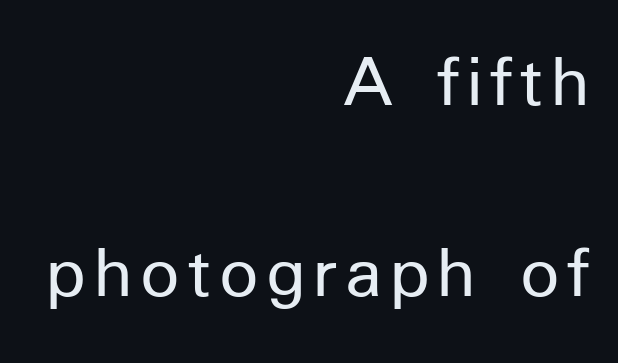
Q: Is the text bold? A: No.
Q: Is the text italic (slanted)? A: No, it is upright.
Q: Is the typeface a serif or a sans-serif typeface? A: Sans-serif.
Q: Is the text underlined? A: No.
Q: How is the paragraph aligned? A: Right-aligned.
Q: Is the spacing between lines tight, normal or loose? A: Loose.
Q: Width (condensed, normal, or wide)? A: Normal.
Q: Stroke contrast? A: Low.
Q: x-height? A: Medium.
Q: Monospaced? A: No.
